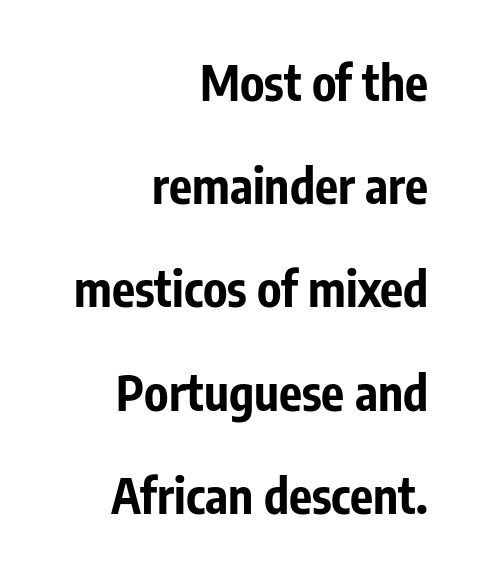
The image shows 48 px bold, condensed sans-serif type, upright; set right-aligned, loose line spacing (2.15x), normal letter spacing, not underlined; low stroke contrast and a medium x-height.
